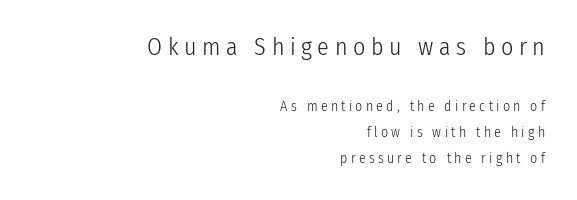
The letters are spread apart with noticeably loose tracking. These lines are set flush right with a ragged left edge. No letter is thick-stroked: the sample isn't bold. The first block has been scaled up relative to the second. Do the letters lean? They stand straight.
